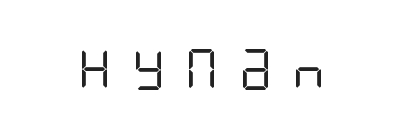
Quick note: underline off. The font is comparable to plain body text, perhaps lighter. Does extra space separate the letters? Yes, quite a lot of it. Every character sits straight up, as roman type does. The glyphs in this specimen are sans serif.
